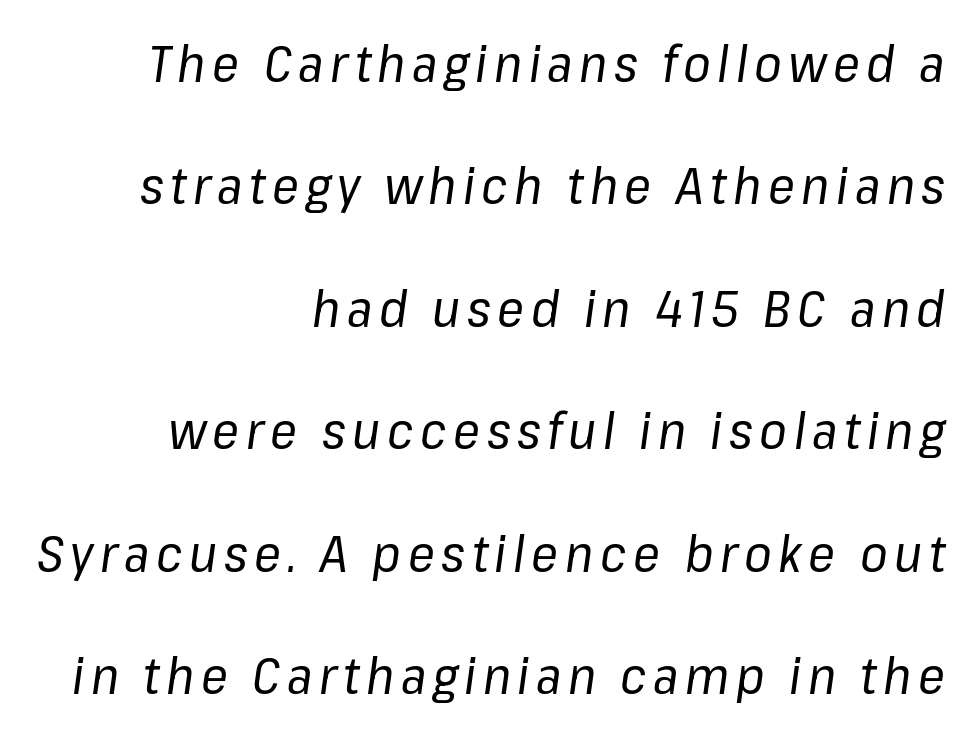
The image shows 50 px regular-weight type, italic (leaning right); set right-aligned, loose line spacing (2.45x), not underlined; low stroke contrast and a medium x-height.
